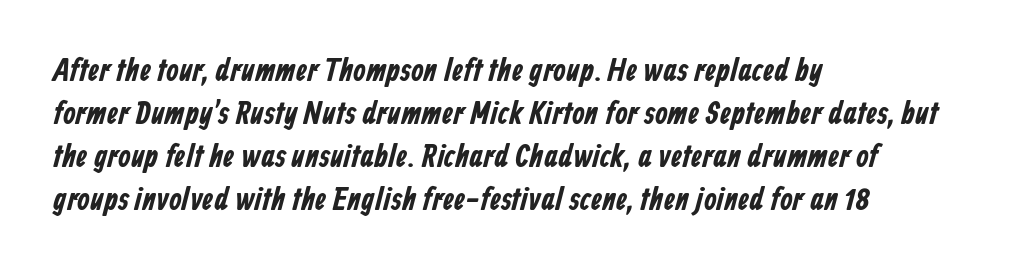
The image shows 32 px condensed sans-serif type; set left-aligned, normal line spacing (1.34x), normal letter spacing, not underlined; low stroke contrast and a medium x-height.
